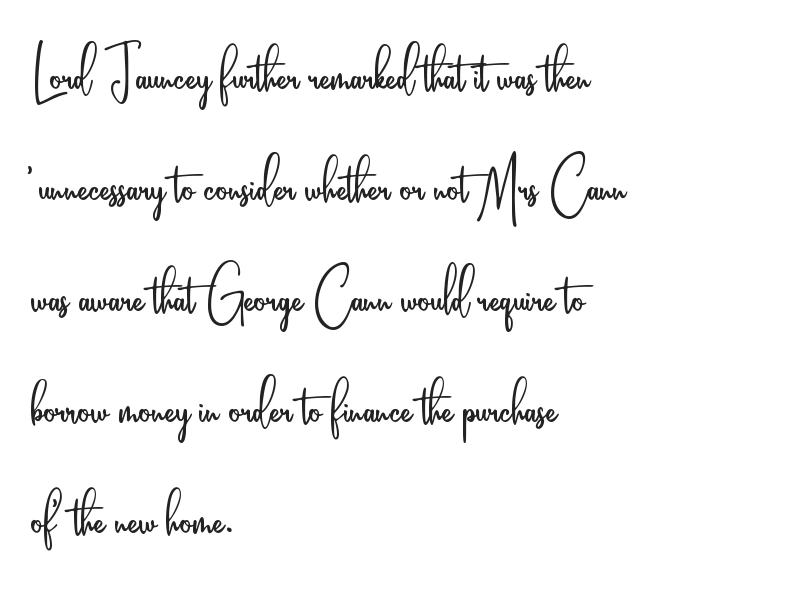
Q: Is the text bold? A: No.
Q: Is the typeface a serif or a sans-serif typeface? A: Sans-serif.
Q: Is the text underlined? A: No.
Q: How is the paragraph aligned? A: Left-aligned.
Q: Is the spacing between letters normal or unusually wide? A: Normal.
Q: Is the spacing between lines tight, normal or loose? A: Normal.
Q: Width (condensed, normal, or wide)? A: Condensed.
Q: Stroke contrast? A: Low.
Q: x-height? A: Small.
Q: Monospaced? A: No.
